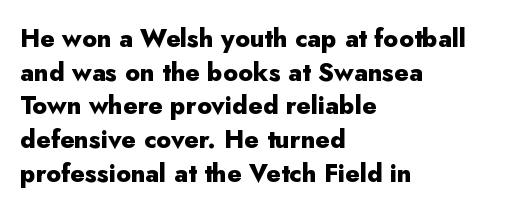
Q: Is the text bold? A: Yes.
Q: Is the text italic (slanted)? A: No, it is upright.
Q: Is the text underlined? A: No.
Q: How is the paragraph aligned? A: Left-aligned.
Q: Is the spacing between letters normal or unusually wide? A: Normal.
Q: Is the spacing between lines tight, normal or loose? A: Normal.
